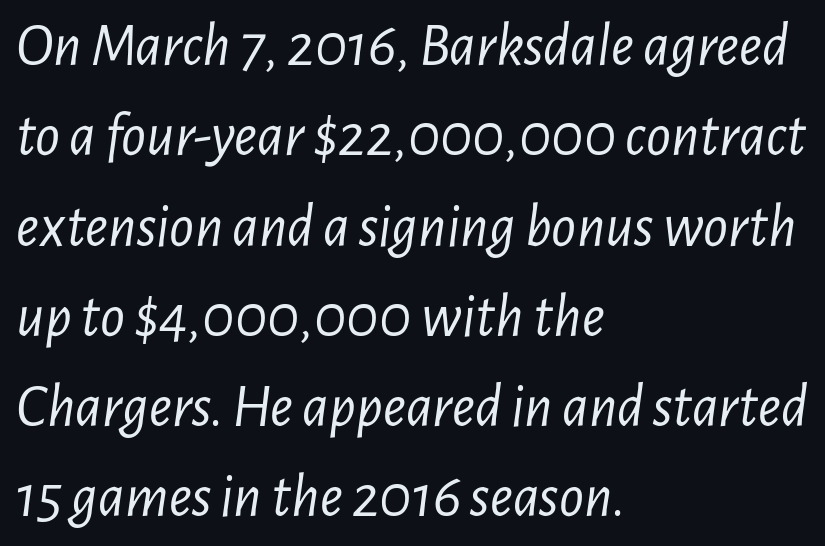
Characters follow at the spacing the type designer built in. Nobody drew a line under any word here. The letterforms sit at book weight or below. Successive baselines arrive at the customary interval. These lines are rendered in a variable-pitch font.
